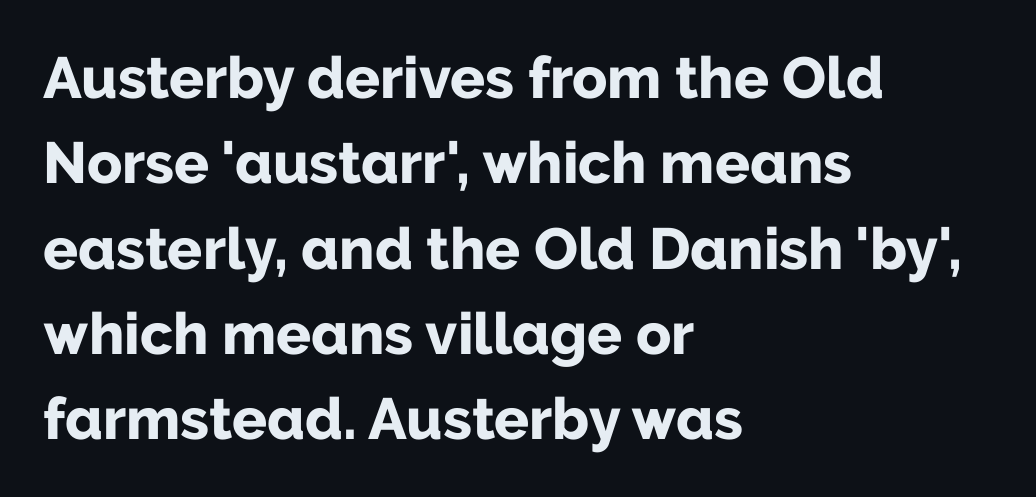
The rendering uses a moderate line-height, typical for paragraphs. One-word summary of the alignment: left. Is there any slant? The stems are plumb. The text was rendered using a sans face with plain stroke endings.
